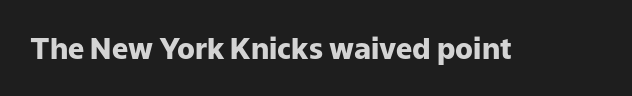
The letters stand upright; this is a roman face. The foot of each line stays bare and open. Tracking here is standard; glyphs follow each other at the usual distance. You can tell from the bare stems that sans-serif type was used. The characters look thick and weighty, a clear bold. Proportional: the letters do not fall into vertical columns.
